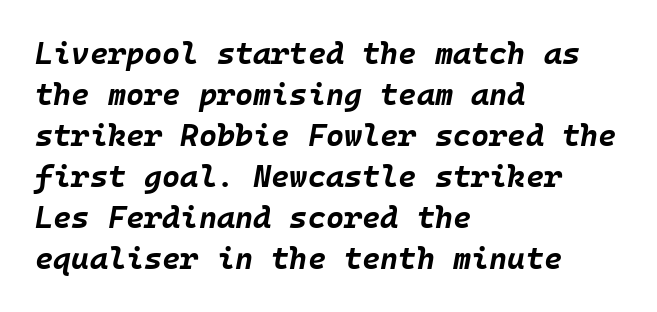
Q: Is the text bold? A: Yes.
Q: Is the text italic (slanted)? A: Yes, it leans right by about 10 degrees.
Q: Is the text underlined? A: No.
Q: How is the paragraph aligned? A: Left-aligned.
Q: Is the spacing between letters normal or unusually wide? A: Normal.
Q: Is the spacing between lines tight, normal or loose? A: Normal.
Q: Width (condensed, normal, or wide)? A: Normal.
Q: Stroke contrast? A: Low.
Q: x-height? A: Large.
